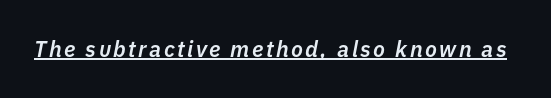
The image shows 22 px text type, italic (leaning right); set underlined.
